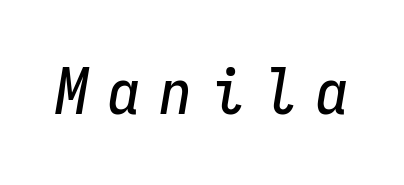
The image shows 64 px condensed type, italic (leaning right), monospaced; set unusually wide letter spacing (+0.31 em), not underlined; low stroke contrast and a medium x-height.
